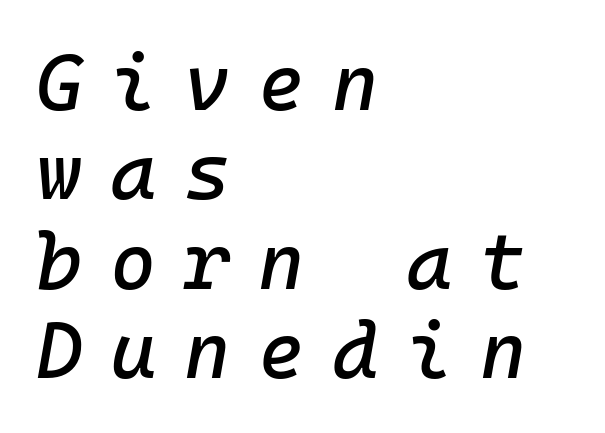
{"italic": "yes", "lean": "right", "slant_degrees": 10, "width": "normal", "stroke_contrast": "low", "x_height": "medium", "monospaced": "yes", "underline": "no", "align": "left", "line_spacing": "tight", "line_spacing_ratio": 1.13, "letter_spacing": "wide", "letter_spacing_em": 0.35, "glyph_px": 79}
